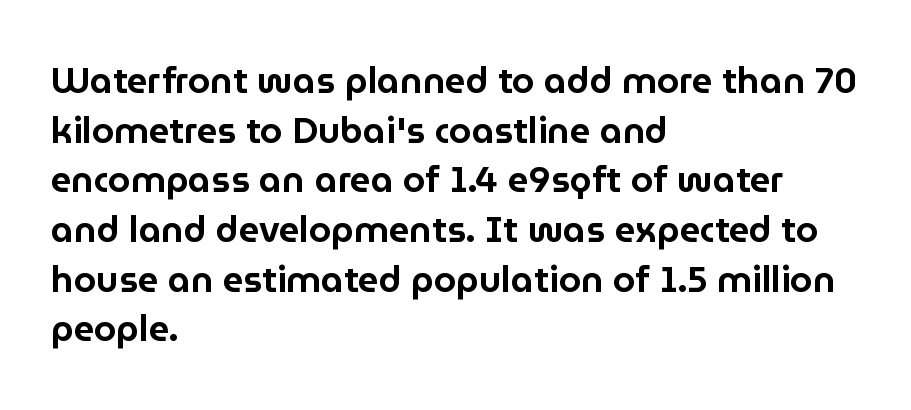
{"serif": "no", "italic": "no", "width": "normal", "stroke_contrast": "low", "x_height": "medium", "monospaced": "no", "underline": "no", "align": "left", "line_spacing": "normal", "line_spacing_ratio": 1.38, "letter_spacing": "normal", "letter_spacing_em": 0.0, "glyph_px": 36}
